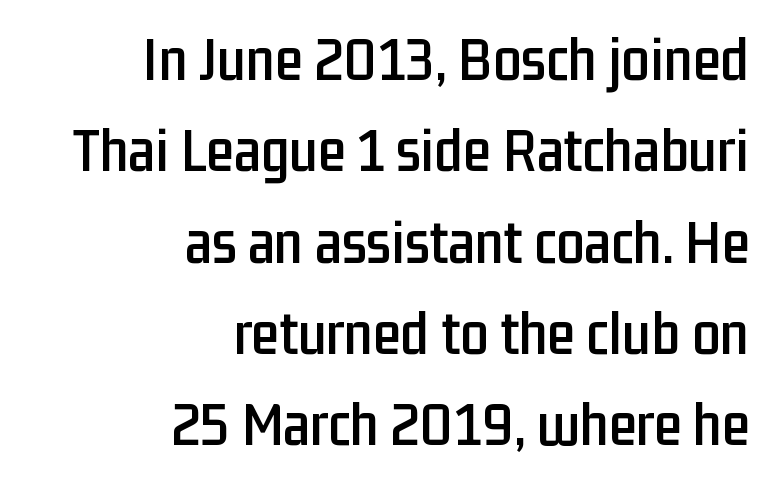
{"serif": "no", "italic": "no", "width": "condensed", "stroke_contrast": "low", "x_height": "medium", "monospaced": "no", "underline": "no", "align": "right", "line_spacing": "normal", "line_spacing_ratio": 1.45, "letter_spacing": "normal", "letter_spacing_em": 0.0, "glyph_px": 63}
